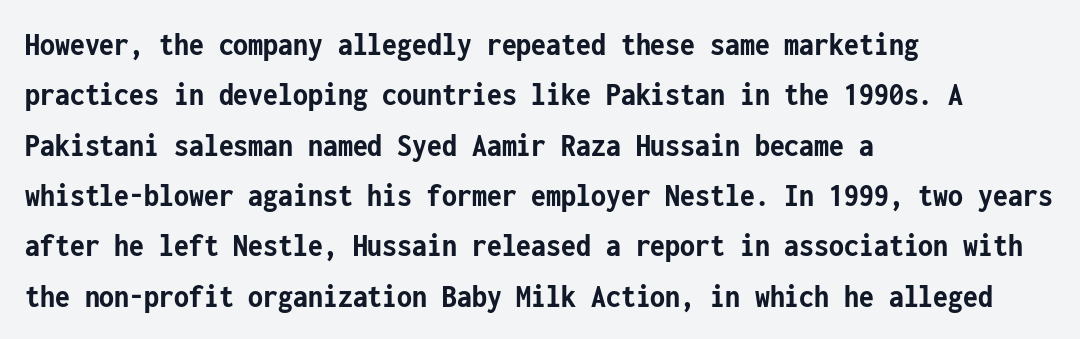
Q: Is the text bold? A: Yes.
Q: Is the text italic (slanted)? A: No, it is upright.
Q: Is the typeface a serif or a sans-serif typeface? A: Sans-serif.
Q: Is the text underlined? A: No.
Q: How is the paragraph aligned? A: Left-aligned.
Q: Is the spacing between letters normal or unusually wide? A: Normal.
Q: Is the spacing between lines tight, normal or loose? A: Normal.
Q: Width (condensed, normal, or wide)? A: Condensed.
Q: Stroke contrast? A: Low.
Q: x-height? A: Medium.
Q: Monospaced? A: Yes.
